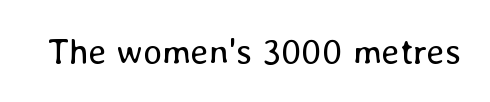
Bare-footed words on every line. Glyph-to-glyph distance matches everyday printed text. Note the varied advance widths — an 'i' is clearly narrower than an 'm'. Posture: straight, roman, zero tilt. The passage shown is not bold in any degree.
